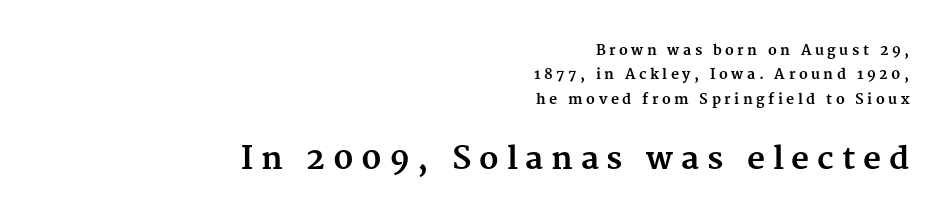
{"serif": "yes", "italic": "no", "bold": "yes", "weight": "bold", "width": "normal", "stroke_contrast": "medium", "x_height": "medium", "monospaced": "no", "underline": "no", "align": "right", "line_spacing_ratio": 1.75, "letter_spacing": "wide", "letter_spacing_em": 0.25, "larger_block": "second", "size_ratio": 2.21, "glyph_px": 31}
